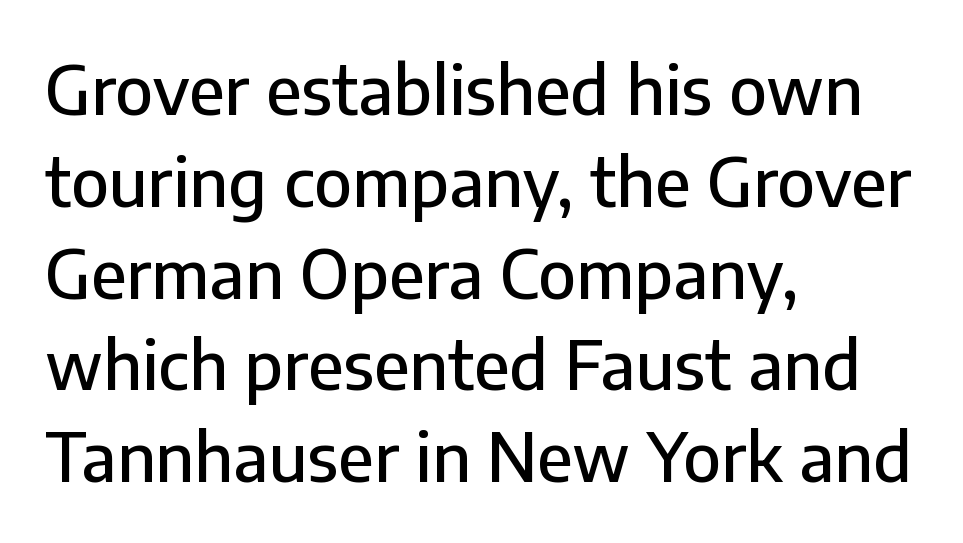
Q: Is the text italic (slanted)? A: No, it is upright.
Q: Is the typeface a serif or a sans-serif typeface? A: Sans-serif.
Q: Is the text underlined? A: No.
Q: How is the paragraph aligned? A: Left-aligned.
Q: Is the spacing between letters normal or unusually wide? A: Normal.
Q: Is the spacing between lines tight, normal or loose? A: Normal.
Q: Width (condensed, normal, or wide)? A: Normal.
Q: Stroke contrast? A: Low.
Q: x-height? A: Medium.
Q: Monospaced? A: No.
